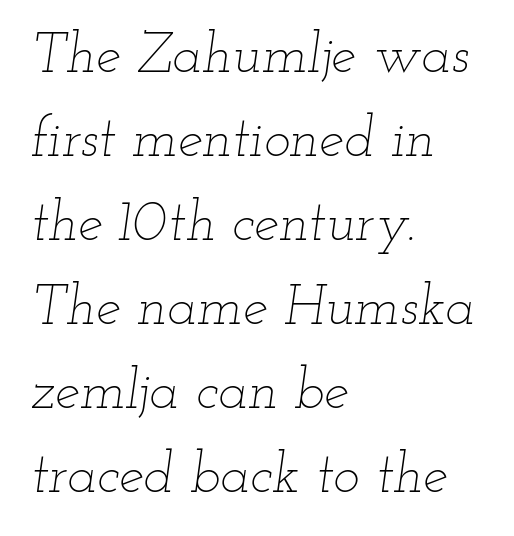
Q: Is the text bold? A: No.
Q: Is the text italic (slanted)? A: Yes, it leans right by about 12 degrees.
Q: Is the text underlined? A: No.
Q: How is the paragraph aligned? A: Left-aligned.
Q: Is the spacing between letters normal or unusually wide? A: Normal.
Q: Is the spacing between lines tight, normal or loose? A: Normal.
Q: Width (condensed, normal, or wide)? A: Wide.
Q: Stroke contrast? A: Low.
Q: x-height? A: Small.
Q: Monospaced? A: No.
